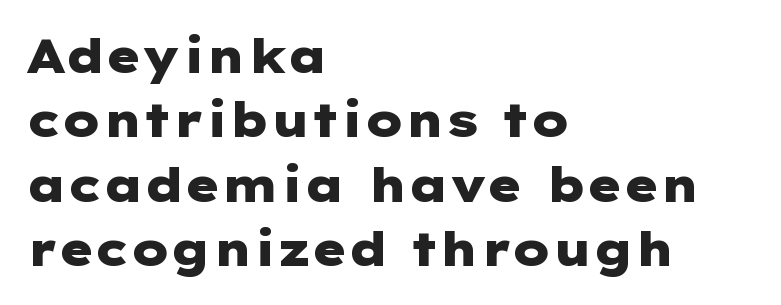
{"serif": "no", "italic": "no", "bold": "yes", "weight": "heavy", "width": "wide", "stroke_contrast": "low", "x_height": "medium", "underline": "no", "align": "left", "line_spacing": "normal", "line_spacing_ratio": 1.37, "letter_spacing": "normal", "letter_spacing_em": 0.0, "glyph_px": 47}
